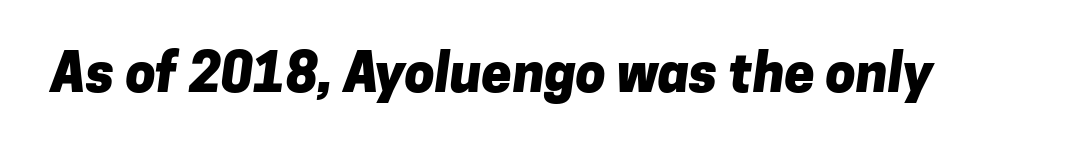
Q: Is the text bold? A: Yes.
Q: Is the typeface a serif or a sans-serif typeface? A: Sans-serif.
Q: Is the text underlined? A: No.
Q: Is the spacing between letters normal or unusually wide? A: Normal.
Q: Width (condensed, normal, or wide)? A: Normal.
Q: Stroke contrast? A: Low.
Q: x-height? A: Medium.
Q: Monospaced? A: No.
